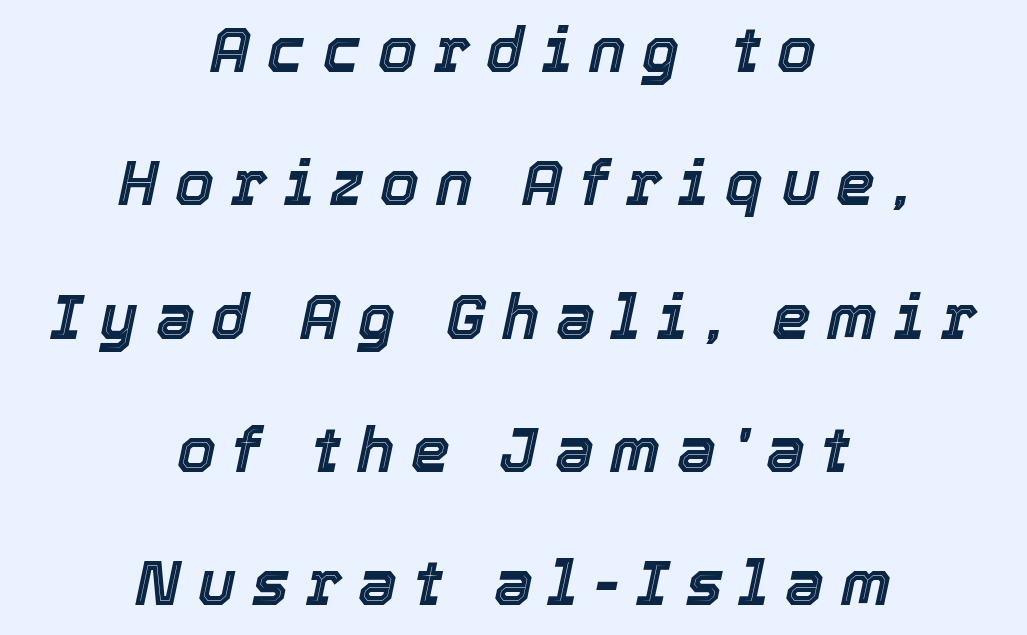
The image shows 62 px text type, italic (leaning right); set centered, loose line spacing (2.15x), unusually wide letter spacing (+0.27 em), not underlined; a medium x-height.
